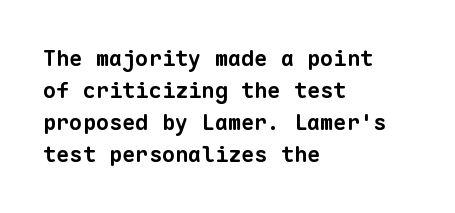
The paragraph has a hard left edge and a soft right edge. Beneath every word, the page is bare. As a designer I'd log this as weight 700, bold. Look at the tracking — it's just the regular setting, nothing added.
